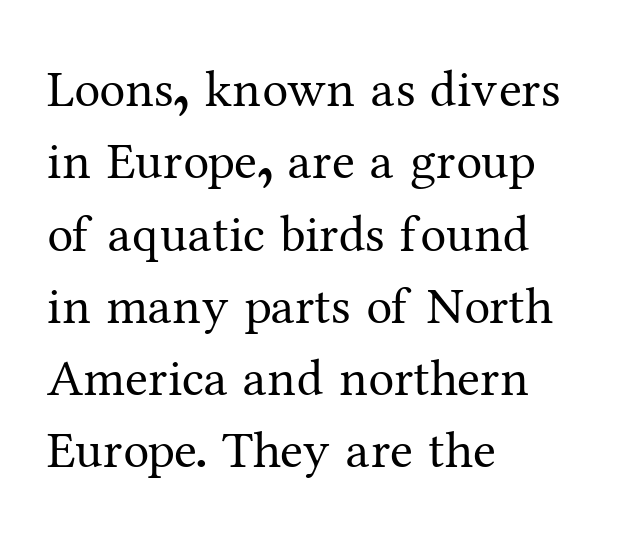
{"serif": "yes", "italic": "no", "bold": "no", "weight": "regular", "width": "normal", "stroke_contrast": "medium", "x_height": "medium", "monospaced": "no", "underline": "no", "align": "left", "line_spacing": "normal", "line_spacing_ratio": 1.39, "letter_spacing": "normal", "letter_spacing_em": 0.0, "glyph_px": 52}
